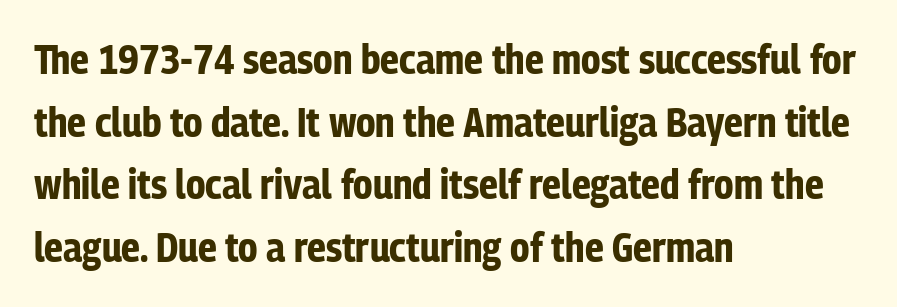
Is this a sans? Yes — the strokes have no serifs. Character widths vary here, with narrow letters taking less room than wide ones. The line texture is even and compact thanks to regular tracking. What's the leading like? Ordinary, nothing unusual. Every stem runs plumb, perpendicular to the baseline. Is the block centered? No — it sits flush against the left margin.
